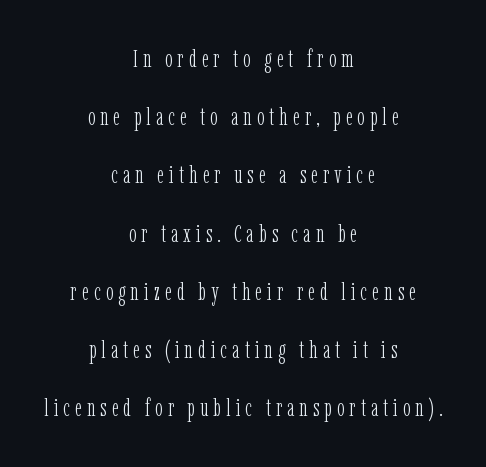
Compared with a flush-left layout, this one balances lines on the center instead. The strokes are not fattened; the text isn't bold. The lettering holds an erect, upright posture throughout. Leading: increased. The passage shown has open, widely tracked lettering throughout.
